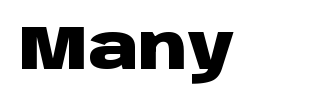
The image shows 62 px heavy, wide sans-serif type, upright; set normal letter spacing, not underlined; low stroke contrast and a large x-height.
